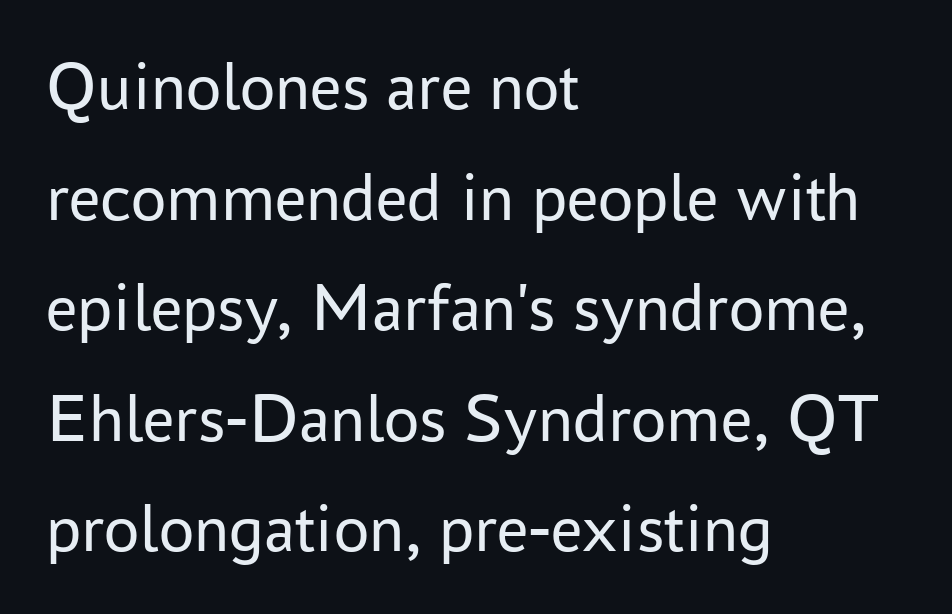
The image shows 70 px regular-weight sans-serif type, upright; set left-aligned, normal line spacing (1.58x), normal letter spacing, not underlined; low stroke contrast and a medium x-height.
